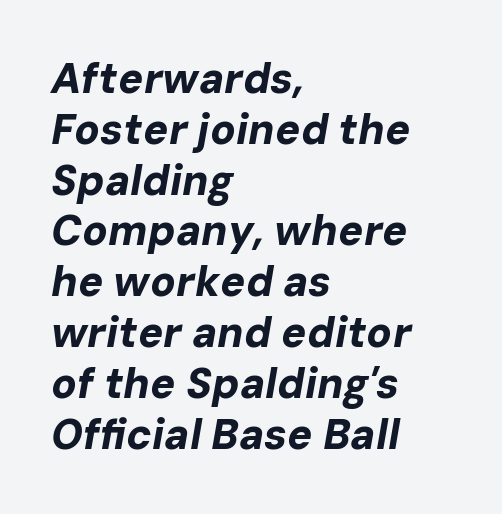
Clear beneath every line of the passage. Each line starts at the same left margin while the right side varies. The rendering uses natural spacing where letterforms have individual widths. Summary of weight: heavy, a full bold. In terms of posture, this sample is oblique.
